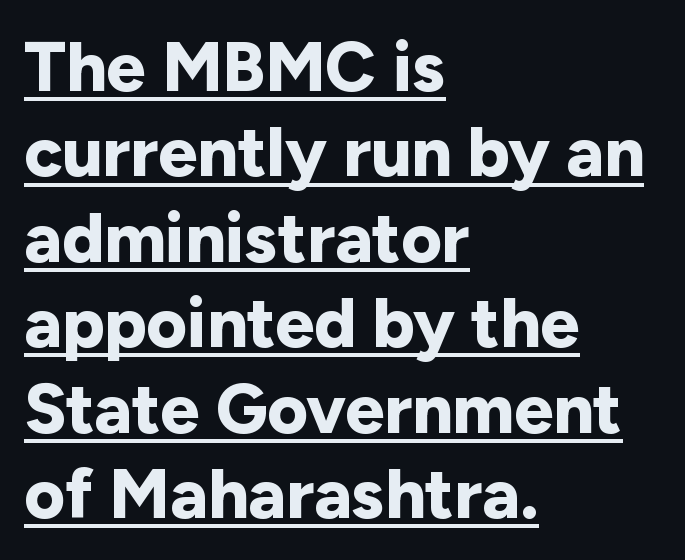
The specimen reads as upright at a glance. This rendering leaves character spacing at its baseline value. Weight: bold. The face used here appears with an underline applied. The letters advance in unequal steps, a hallmark of proportional type.
